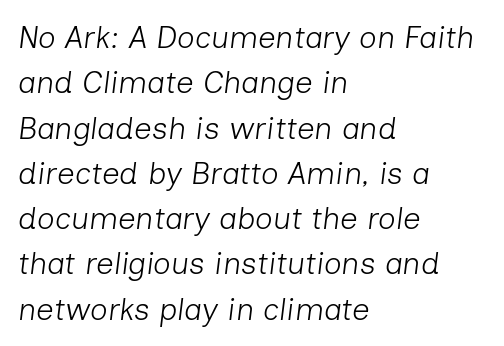
The image shows 31 px light type, italic (leaning right); set left-aligned, normal line spacing (1.46x), normal letter spacing, not underlined; low stroke contrast and a medium x-height.
